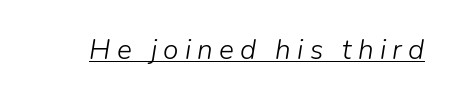
The font sits on the lighter half of the weight spectrum, regular included. This sample carries an underscore along the baseline area. Designer's note — italics engaged. Proportional: the letters do not fall into vertical columns. Compared with typical body copy, the letter spacing here is much looser.
